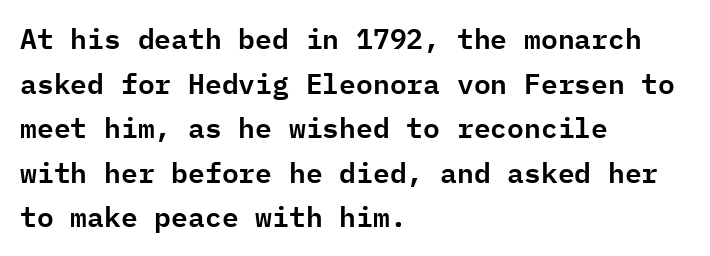
Q: Is the text italic (slanted)? A: No, it is upright.
Q: Is the typeface a serif or a sans-serif typeface? A: Sans-serif.
Q: Is the text underlined? A: No.
Q: How is the paragraph aligned? A: Left-aligned.
Q: Is the spacing between letters normal or unusually wide? A: Normal.
Q: Is the spacing between lines tight, normal or loose? A: Normal.
Q: Width (condensed, normal, or wide)? A: Normal.
Q: Stroke contrast? A: Low.
Q: x-height? A: Medium.
Q: Monospaced? A: Yes.
